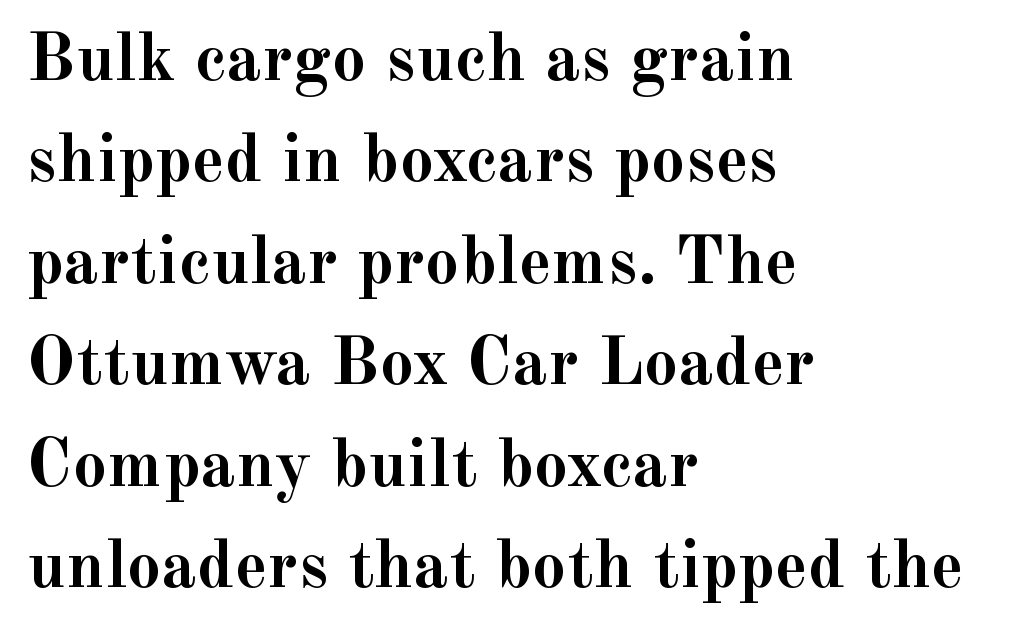
{"serif": "yes", "italic": "no", "bold": "yes", "weight": "semibold", "width": "normal", "x_height": "small", "monospaced": "no", "underline": "no", "align": "left", "line_spacing": "normal", "line_spacing_ratio": 1.47, "letter_spacing": "normal", "letter_spacing_em": 0.0, "glyph_px": 69}
